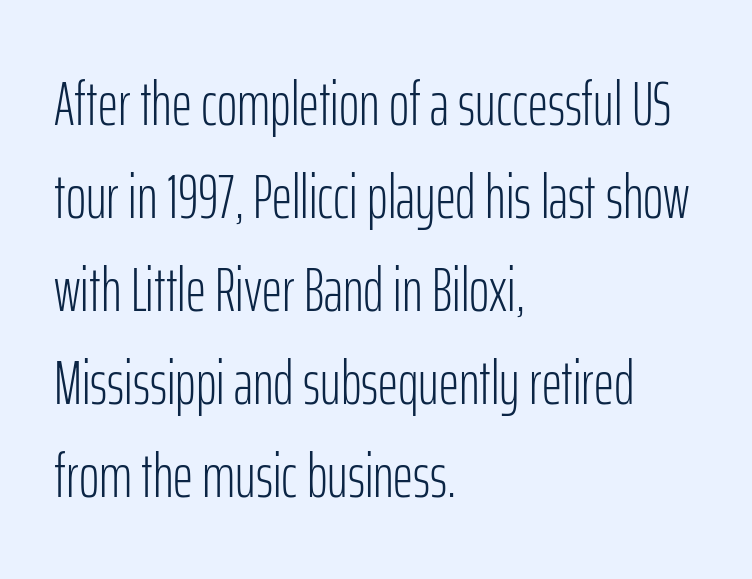
{"serif": "no", "italic": "no", "bold": "no", "weight": "light", "width": "condensed", "stroke_contrast": "low", "x_height": "medium", "monospaced": "no", "underline": "no", "align": "left", "line_spacing": "normal", "line_spacing_ratio": 1.5, "letter_spacing": "normal", "letter_spacing_em": 0.0, "glyph_px": 62}
